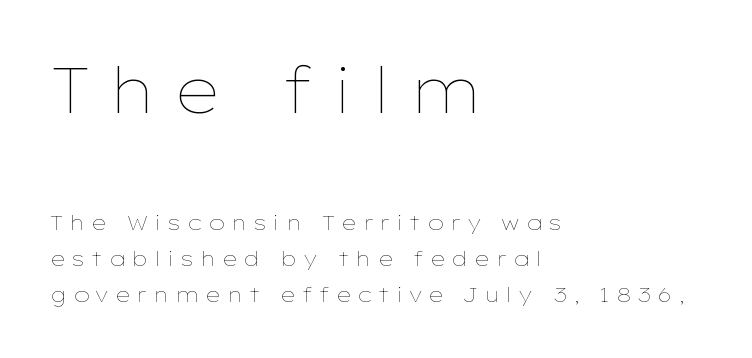
The image shows 63 px thin, wide type, upright; set left-aligned, line spacing 1.72x, unusually wide letter spacing (+0.28 em), not underlined; the first (top) block is 3.0x larger; low stroke contrast and a medium x-height.
